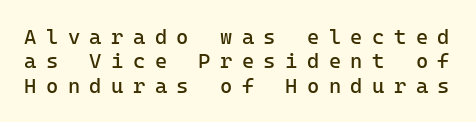
Tracking value appears strongly positive — letters spread wide. Do the letters lean? They stand straight. Check under the words: just untouched page. Weight class: somewhere from thin through regular.
